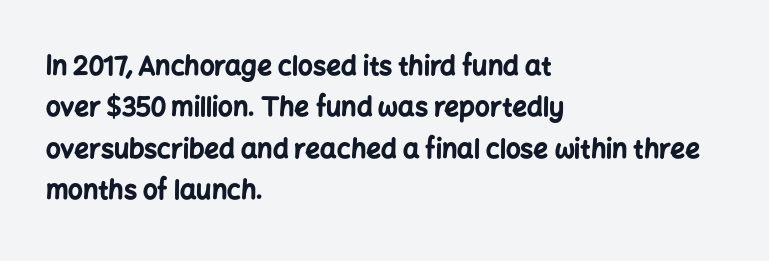
The image shows 26 px bold type, upright; set left-aligned, normal line spacing (1.59x), normal letter spacing, not underlined.
